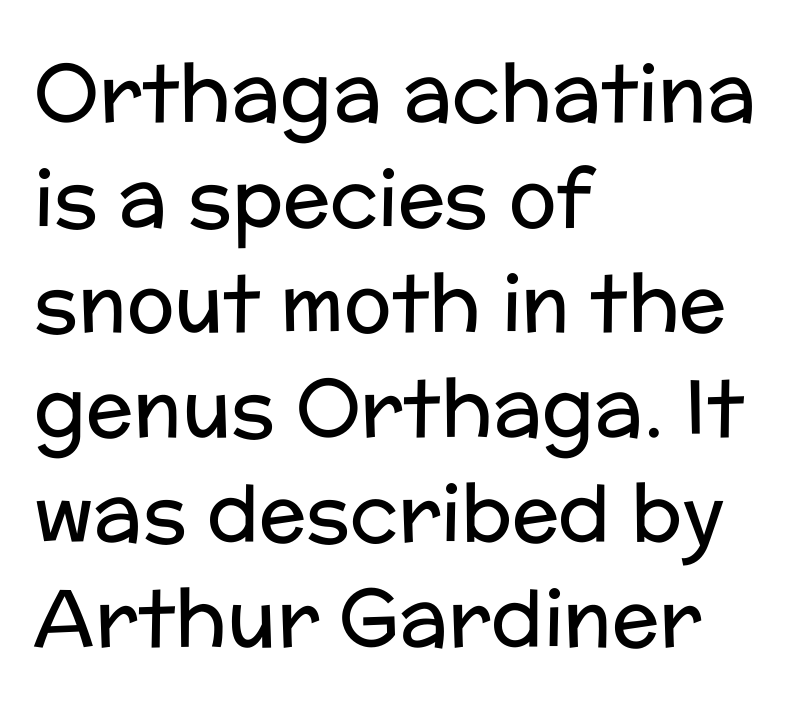
The image shows 79 px regular-weight sans-serif type, upright; set left-aligned, normal line spacing (1.33x), normal letter spacing, not underlined; low stroke contrast and a medium x-height.
